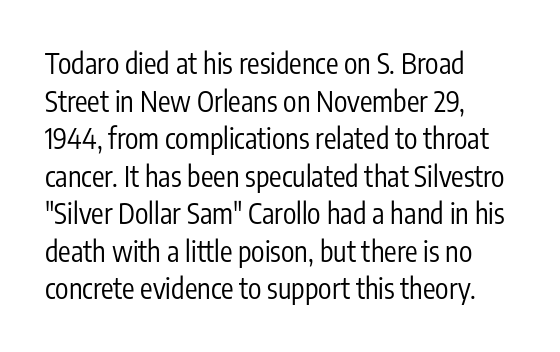
The image shows 28 px regular-weight, condensed sans-serif type, upright; set left-aligned, normal line spacing (1.34x), normal letter spacing, not underlined; low stroke contrast and a medium x-height.
